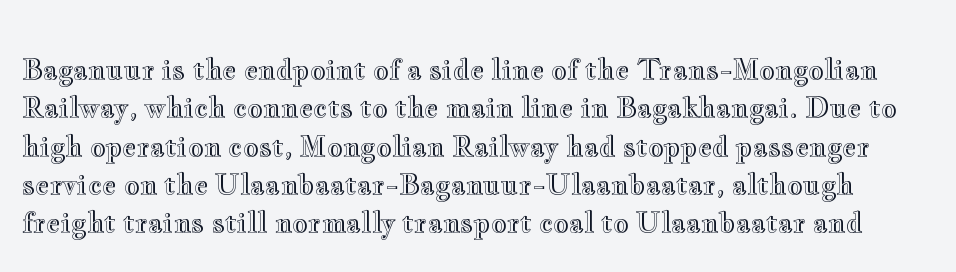
Interline gaps are of average width in this sample. Short note: letters normally spaced. Nobody drew a line under any word here. Nope, not italic — everything's standing straight.
